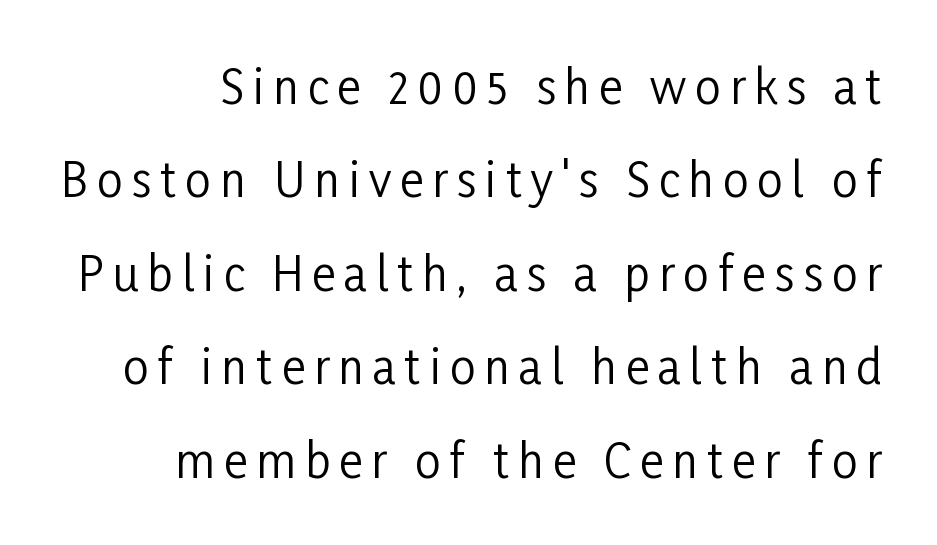
{"serif": "no", "italic": "no", "bold": "no", "weight": "regular", "width": "condensed", "stroke_contrast": "low", "x_height": "medium", "monospaced": "no", "underline": "no", "line_spacing": "loose", "line_spacing_ratio": 2.03, "glyph_px": 46}
